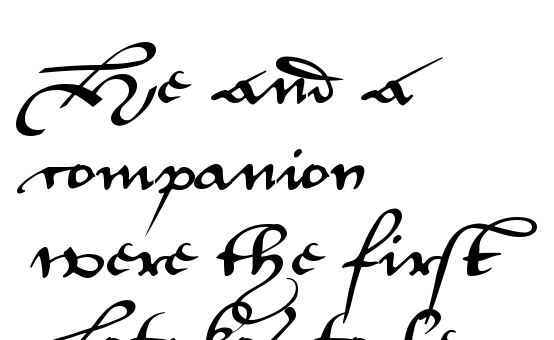
Q: Is the text italic (slanted)? A: Yes.
Q: Is the typeface a serif or a sans-serif typeface? A: Sans-serif.
Q: Is the text underlined? A: No.
Q: How is the paragraph aligned? A: Left-aligned.
Q: Is the spacing between letters normal or unusually wide? A: Normal.
Q: Is the spacing between lines tight, normal or loose? A: Normal.
Q: Width (condensed, normal, or wide)? A: Wide.
Q: Stroke contrast? A: Medium.
Q: x-height? A: Small.
Q: Monospaced? A: No.
